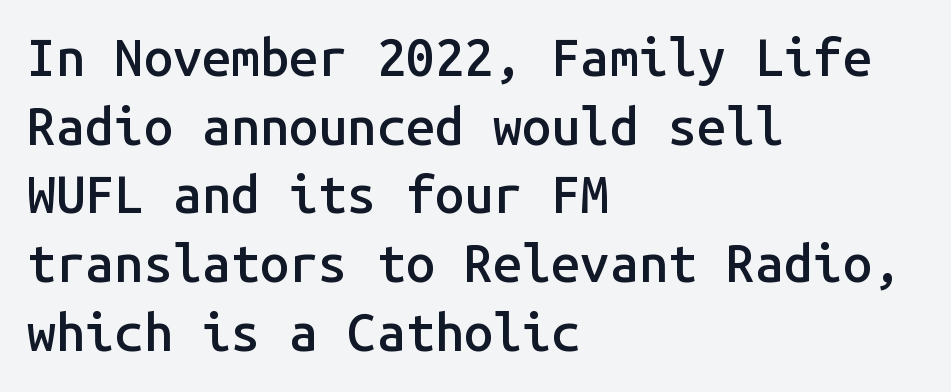
The type is set solid horizontally, with unmodified tracking. These lines are set flush left with a ragged right edge. How would I describe the line gaps? Plain and ordinary. Rule under the text: the space is simply empty. Slightly chunky letters — semibold, I'd say, not full bold. Ordinary non-slanted type is in use.
